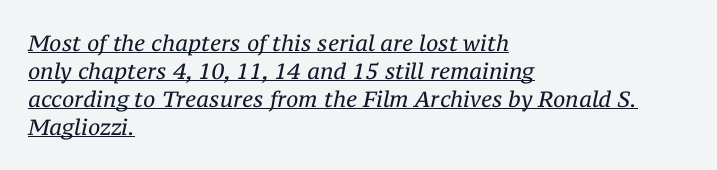
{"italic": "yes", "lean": "right", "slant_degrees": 12, "bold": "no", "underline": "yes", "align": "left", "line_spacing": "normal", "line_spacing_ratio": 1.27, "letter_spacing": "normal", "letter_spacing_em": 0.0, "glyph_px": 22}
